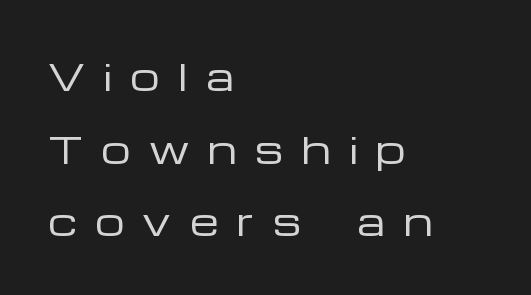
The image shows 37 px regular-weight, wide sans-serif type, upright; set left-aligned, loose line spacing (1.96x), unusually wide letter spacing (+0.5 em), not underlined; low stroke contrast and a medium x-height.
